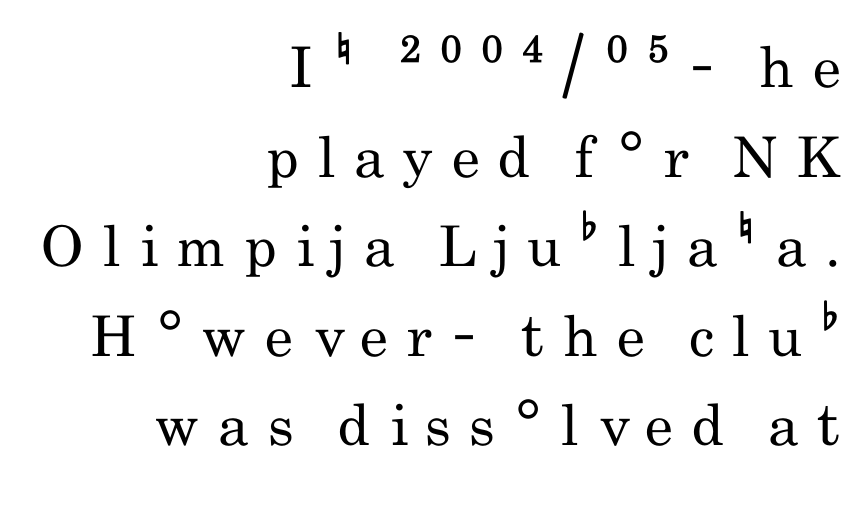
Q: Is the text bold? A: No.
Q: Is the text italic (slanted)? A: No, it is upright.
Q: Is the typeface a serif or a sans-serif typeface? A: Sans-serif.
Q: Is the text underlined? A: No.
Q: How is the paragraph aligned? A: Right-aligned.
Q: Is the spacing between letters normal or unusually wide? A: Unusually wide.
Q: Is the spacing between lines tight, normal or loose? A: Normal.
Q: Width (condensed, normal, or wide)? A: Condensed.
Q: Stroke contrast? A: Low.
Q: x-height? A: Small.
Q: Monospaced? A: No.
